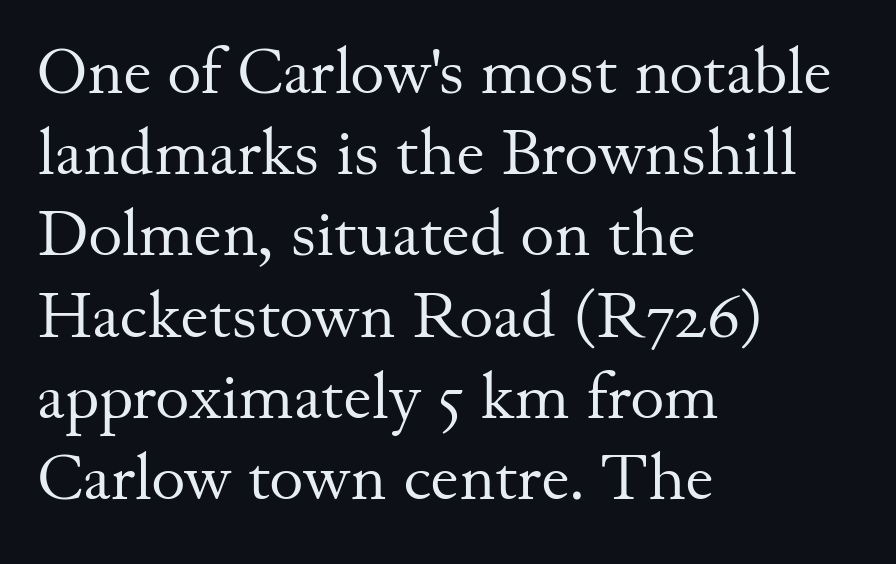
A normal amount of white space separates one row of letters from the next. Yep, those are serifs on the letters. Students, note that the glyphs here touch the page at normal intervals. Compared with a centered layout, this one pins lines to the left instead. Summary of weight: not heavy and not bold.
